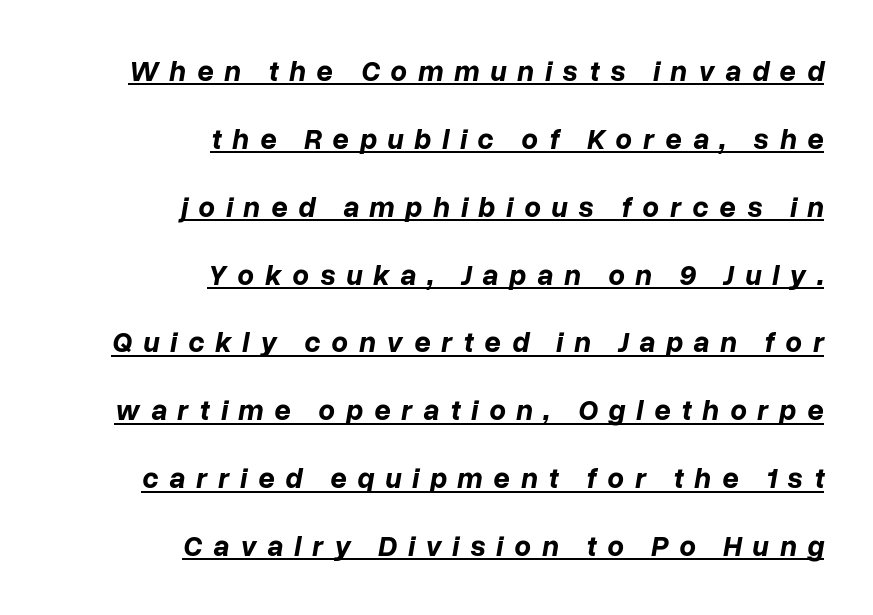
{"italic": "yes", "lean": "right", "slant_degrees": 10, "bold": "yes", "weight": "bold", "width": "normal", "stroke_contrast": "low", "x_height": "medium", "monospaced": "no", "underline": "yes", "align": "right", "line_spacing": "loose", "line_spacing_ratio": 2.34, "letter_spacing": "wide", "letter_spacing_em": 0.37, "glyph_px": 29}
